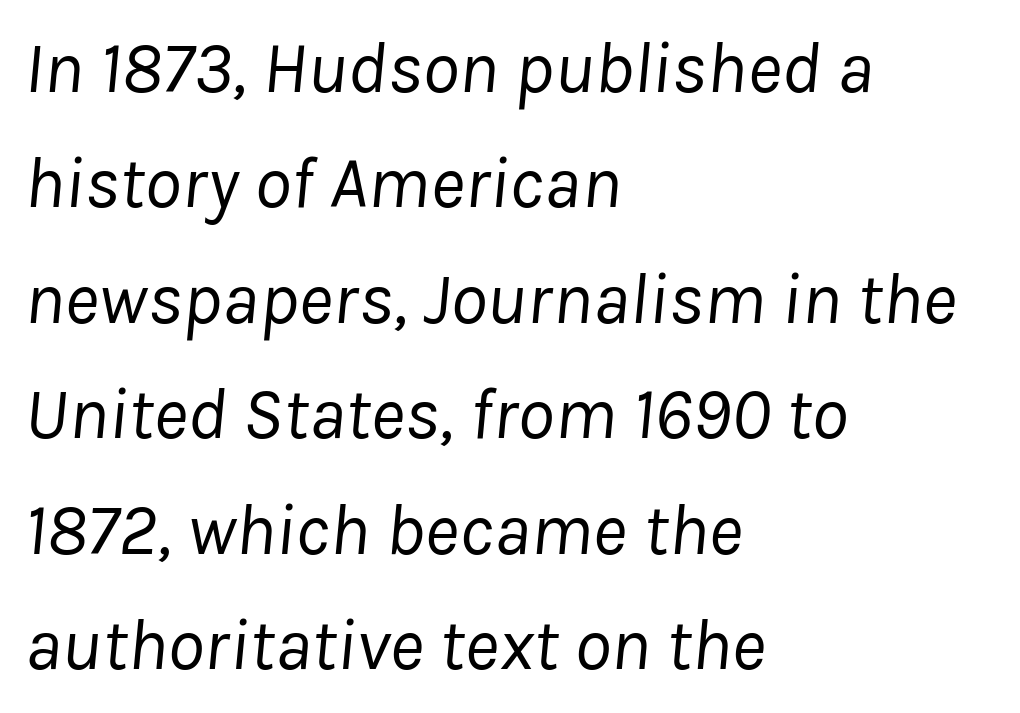
The compositor pushed each line to the left boundary. Weight class: somewhere from thin through regular. Glyph-to-glyph distance matches everyday printed text. Rendered with sloped, italic letterforms. Do the characters align in a grid? No, the font is proportional. Baseline-to-baseline distance is the conventional proportion of letter height.
